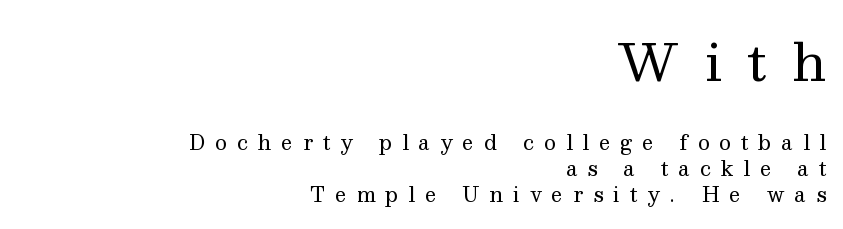
The image shows 51 px regular-weight serif type, upright; set right-aligned, normal line spacing (1.31x), unusually wide letter spacing (+0.5 em), not underlined; the first (top) block is 2.55x larger; medium stroke contrast and a medium x-height.
